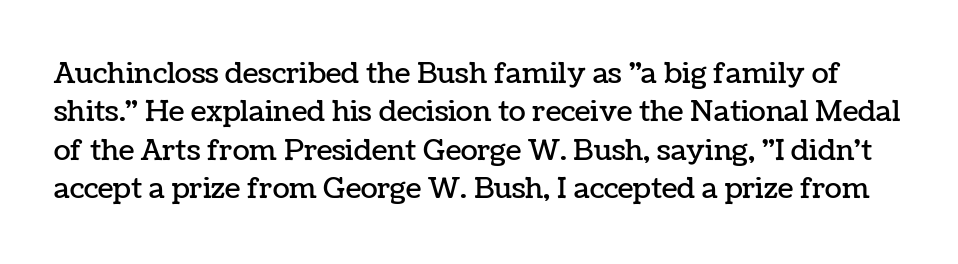
The image shows 28 px text type, upright; set normal line spacing (1.37x), normal letter spacing, not underlined; low stroke contrast and a medium x-height.
